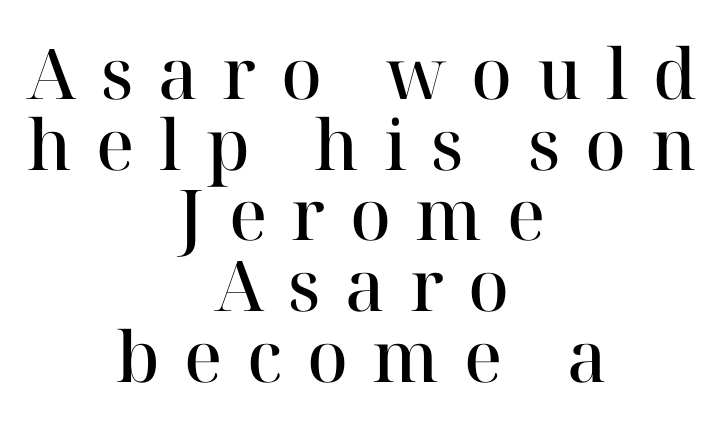
The image shows 70 px semibold serif type, upright; set centered, tight line spacing (1.01x), unusually wide letter spacing (+0.35 em), not underlined; high stroke contrast and a medium x-height.
